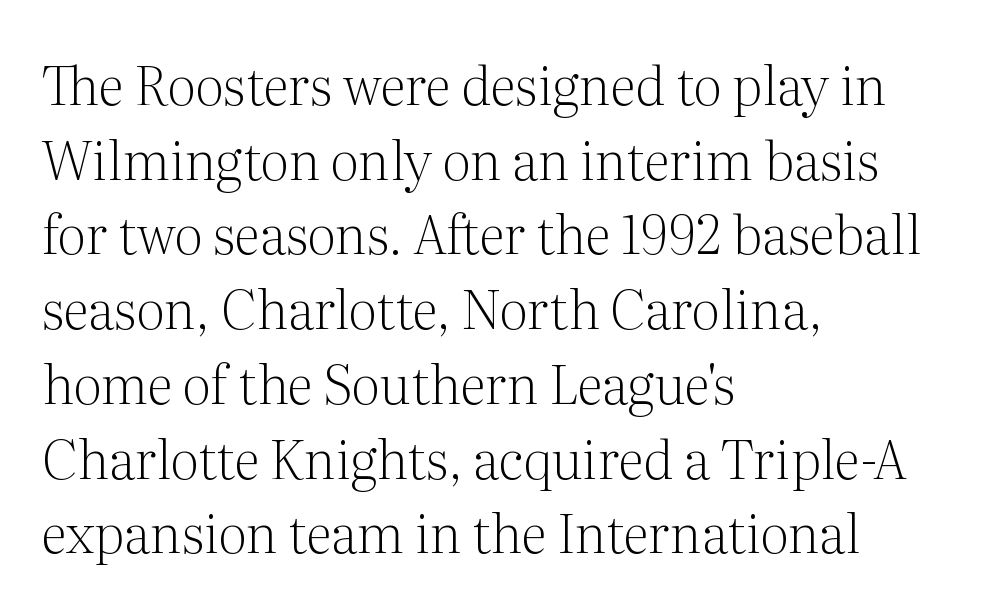
{"serif": "yes", "italic": "no", "bold": "no", "weight": "light", "width": "normal", "stroke_contrast": "medium", "x_height": "medium", "monospaced": "no", "underline": "no", "align": "left", "line_spacing": "normal", "line_spacing_ratio": 1.41, "letter_spacing": "normal", "letter_spacing_em": 0.0, "glyph_px": 53}
